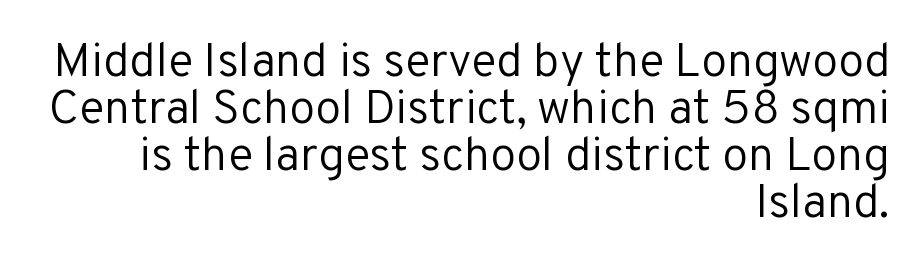
The image shows 47 px regular-weight sans-serif type, upright; set right-aligned, tight line spacing (1.0x), normal letter spacing, not underlined; low stroke contrast and a medium x-height.
